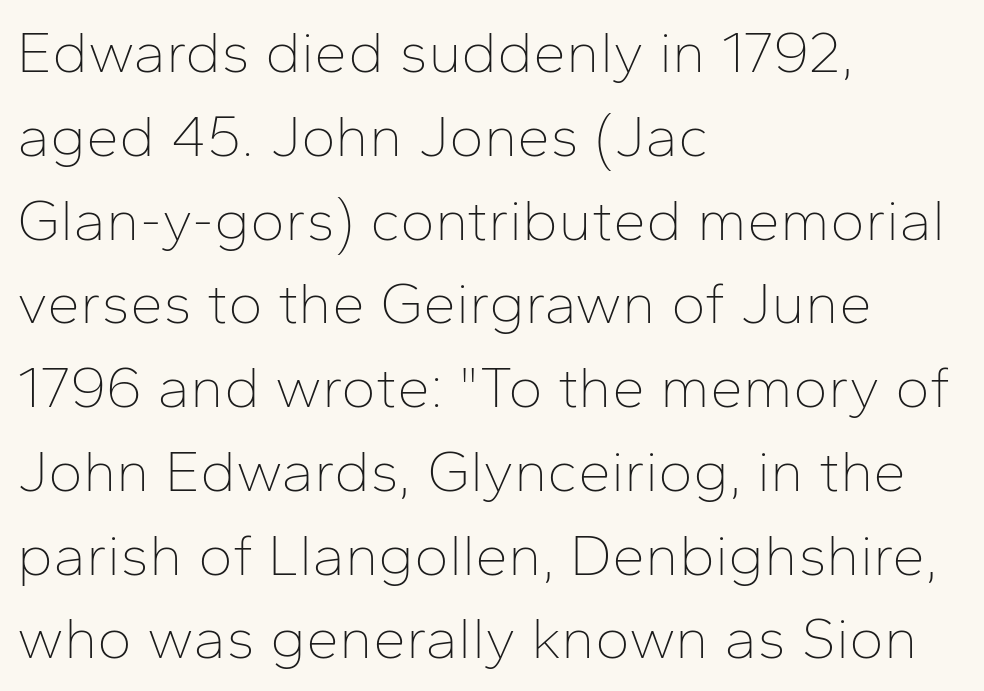
What kind of face is this? One without serifs — a sans. Character widths vary here, with narrow letters taking less room than wide ones. The string is rendered with underlining switched off. It's the straight-up-and-down kind of type. These lines are set flush left with a ragged right edge.
